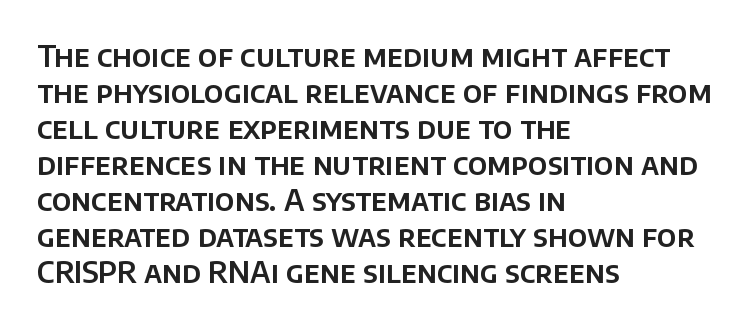
The image shows 29 px sans-serif type, upright; set left-aligned, line spacing 1.24x, normal letter spacing, not underlined; low stroke contrast and a large x-height.
